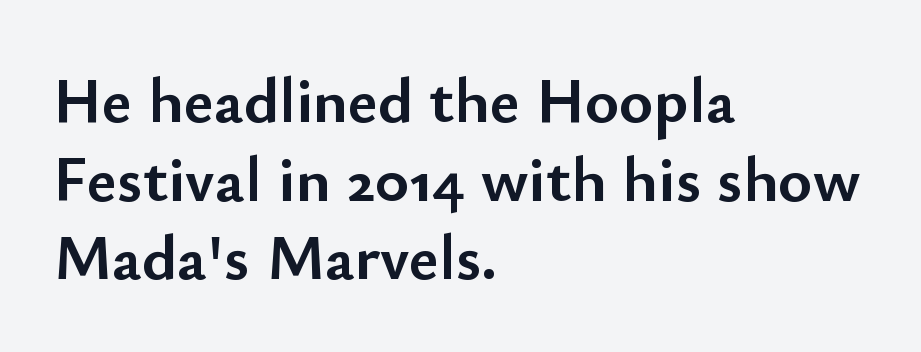
The image shows 65 px semibold sans-serif type, upright; set left-aligned, line spacing 1.21x, normal letter spacing, not underlined; low stroke contrast and a small x-height.
